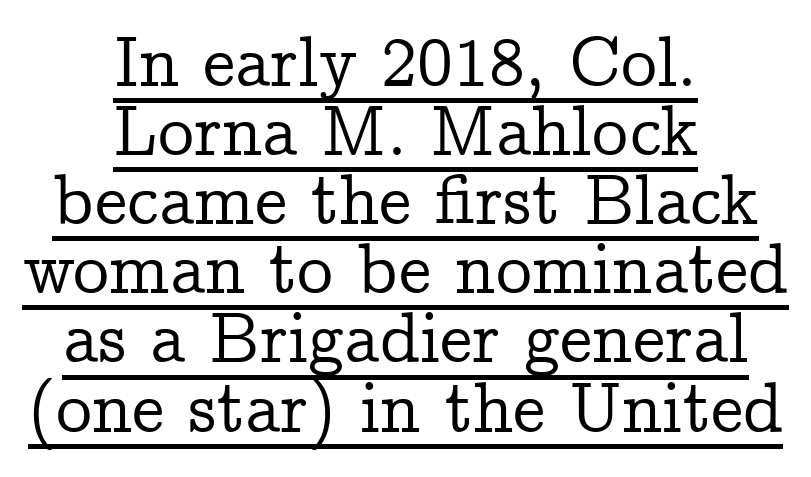
These lines are rendered in a variable-pitch font. The specimen reads as upright at a glance. Notice how a bar underscores the lettering throughout. Horizontal alignment here is central, giving a formal, balanced look.
